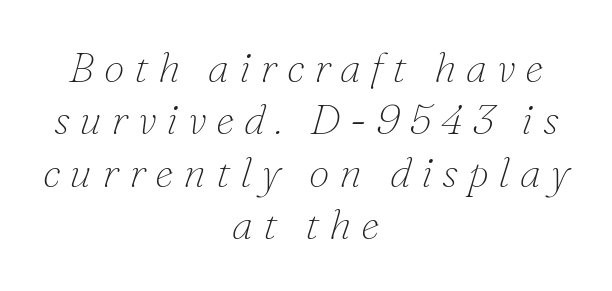
Q: Is the text bold? A: No.
Q: Is the text italic (slanted)? A: Yes, it leans right by about 16 degrees.
Q: Is the typeface a serif or a sans-serif typeface? A: Serif.
Q: Is the text underlined? A: No.
Q: How is the paragraph aligned? A: Centered.
Q: Is the spacing between letters normal or unusually wide? A: Unusually wide.
Q: Is the spacing between lines tight, normal or loose? A: Normal.
Q: Width (condensed, normal, or wide)? A: Normal.
Q: Stroke contrast? A: Low.
Q: x-height? A: Small.
Q: Monospaced? A: No.
